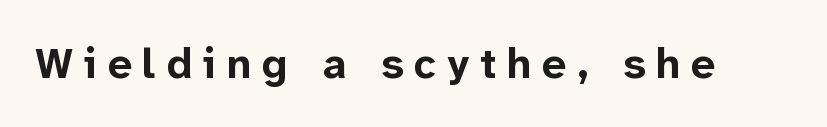
The image shows 43 px bold sans-serif type, upright; set unusually wide letter spacing (+0.25 em), not underlined; low stroke contrast and a medium x-height.
